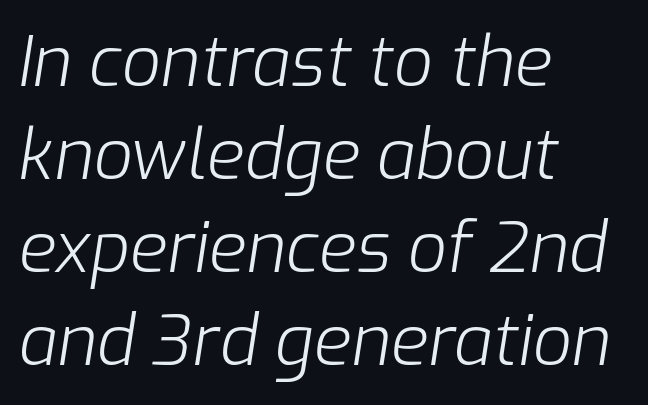
Is the stroke heavy? The answer is a plain regular-or-lighter. Descender tails drop into unmarked territory. Designer's note — italics engaged. The letters sit at their default tracking, neither squeezed nor spread.
